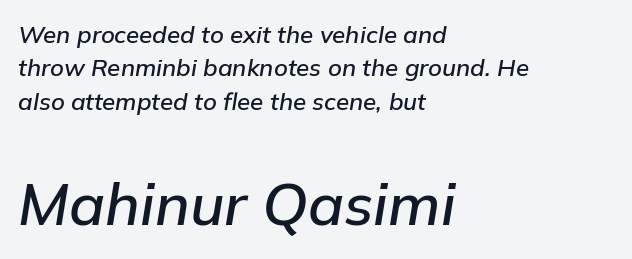
{"italic": "yes", "lean": "right", "slant_degrees": 9, "width": "normal", "stroke_contrast": "low", "x_height": "medium", "monospaced": "no", "underline": "no", "align": "left", "line_spacing": "normal", "line_spacing_ratio": 1.39, "letter_spacing": "normal", "letter_spacing_em": 0.0, "larger_block": "second", "size_ratio": 2.46, "glyph_px": 59}
